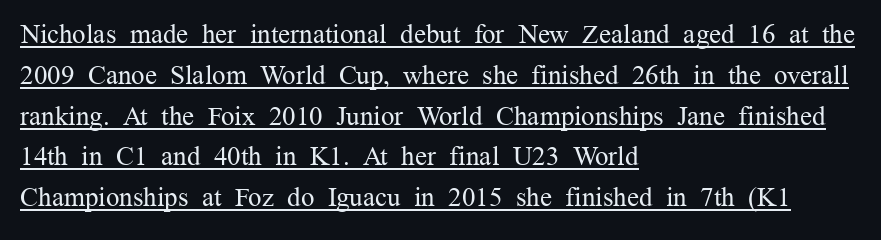
{"italic": "no", "bold": "no", "underline": "yes", "align": "left", "line_spacing": "normal", "line_spacing_ratio": 1.51, "letter_spacing": "normal", "letter_spacing_em": 0.0, "glyph_px": 27}
